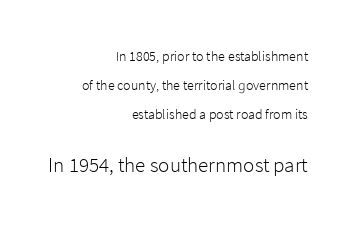
Q: Is the text bold? A: No.
Q: Is the text italic (slanted)? A: No, it is upright.
Q: Is the text underlined? A: No.
Q: How is the paragraph aligned? A: Right-aligned.
Q: Is the spacing between letters normal or unusually wide? A: Normal.
Q: Is the spacing between lines tight, normal or loose? A: Loose.
Q: Which block of text is set in a larger size, the first (top) or the second (bottom)? A: The second (bottom) one.
